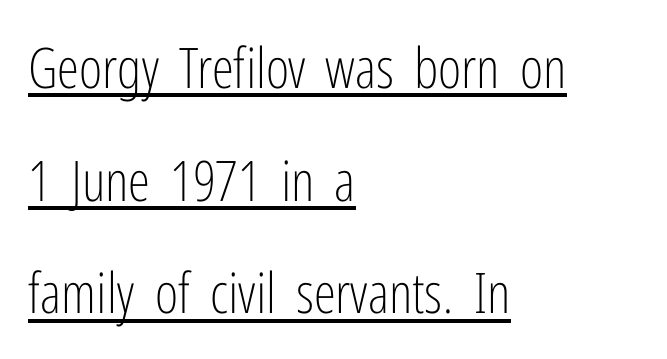
Ascenders rise straight up at ninety degrees. The compositor pushed each line to the left boundary. These lines are rendered in a variable-pitch font. The line texture is even and compact thanks to regular tracking. In terms of leading, this rendering errs on the spacious side.
